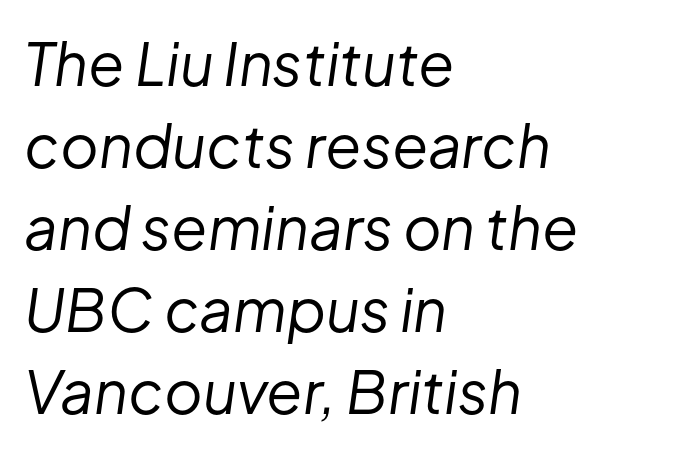
Q: Is the text bold? A: No.
Q: Is the text italic (slanted)? A: Yes, it leans right by about 8 degrees.
Q: Is the text underlined? A: No.
Q: How is the paragraph aligned? A: Left-aligned.
Q: Is the spacing between letters normal or unusually wide? A: Normal.
Q: Is the spacing between lines tight, normal or loose? A: Normal.
Q: Width (condensed, normal, or wide)? A: Normal.
Q: Stroke contrast? A: Low.
Q: x-height? A: Medium.
Q: Monospaced? A: No.
